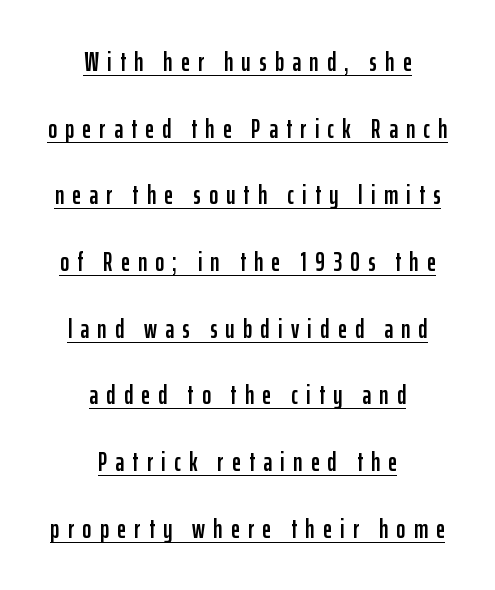
This sample is center-justified, so both line endings float freely. Compared with typical body copy, the letter spacing here is much looser. The specimen reads as upright at a glance. In terms of leading, this rendering errs on the spacious side. Decoration check: the copy is underlined.
